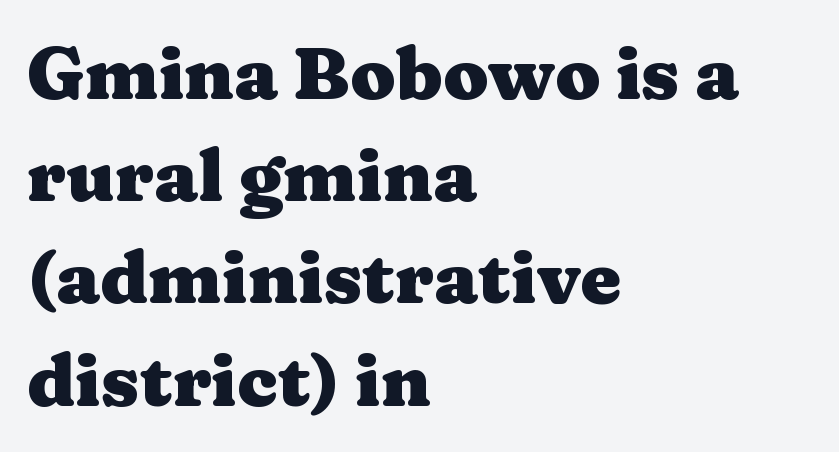
Caption: bold face, heavy strokes. It's the straight-up-and-down kind of type. Quick note: interline space is typical. Lines of text with bare space underneath. Honestly, the letter spacing is just normal — you wouldn't notice it.
